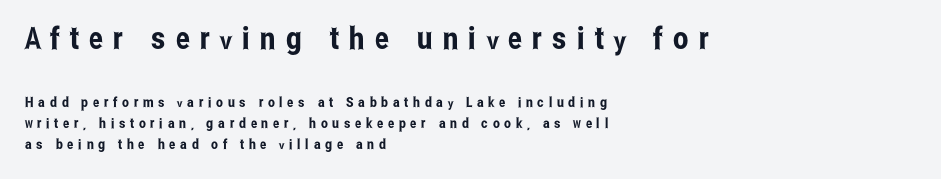
The image shows 31 px condensed sans-serif type, upright; set left-aligned, normal line spacing (1.5x), unusually wide letter spacing (+0.33 em), not underlined; the first (top) block is 2.21x larger; low stroke contrast and a medium x-height.
